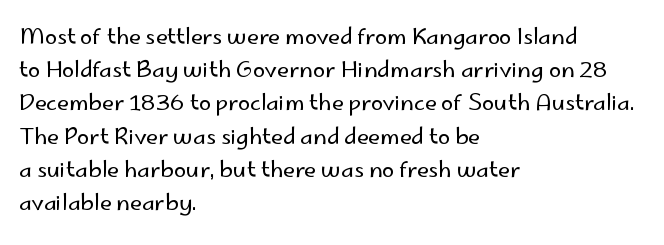
Tall strokes in this sample are plumb rather than angled. Weight: regular or lighter. Tracking value appears to be zero — textbook default spacing. The passage shown stacks its lines at a standard gap. The lines in this sample share a left origin and differ only in where they stop. Anything drawn beneath the words? Only blank space.
